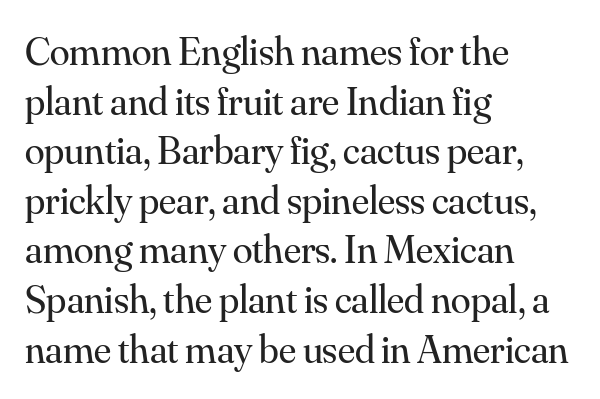
The image shows 40 px regular-weight serif type, upright; set left-aligned, line spacing 1.24x, normal letter spacing, not underlined; medium stroke contrast and a small x-height.
